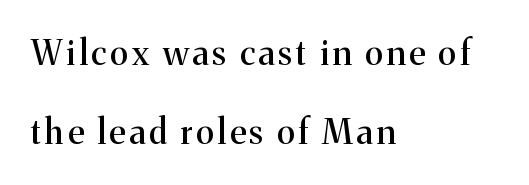
Q: Is the text italic (slanted)? A: No, it is upright.
Q: Is the typeface a serif or a sans-serif typeface? A: Serif.
Q: Is the text underlined? A: No.
Q: How is the paragraph aligned? A: Left-aligned.
Q: Is the spacing between lines tight, normal or loose? A: Loose.
Q: Width (condensed, normal, or wide)? A: Normal.
Q: Stroke contrast? A: Medium.
Q: x-height? A: Medium.
Q: Monospaced? A: No.
